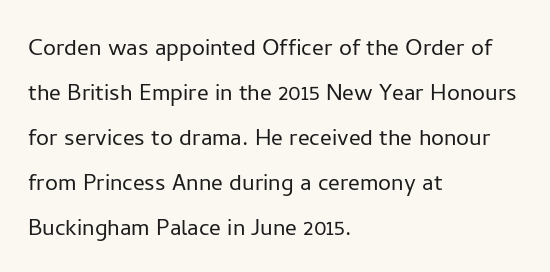
{"serif": "no", "italic": "no", "bold": "no", "weight": "light", "width": "normal", "stroke_contrast": "low", "x_height": "medium", "monospaced": "no", "underline": "no", "align": "left", "line_spacing": "normal", "line_spacing_ratio": 1.55, "letter_spacing": "normal", "letter_spacing_em": 0.0, "glyph_px": 29}
